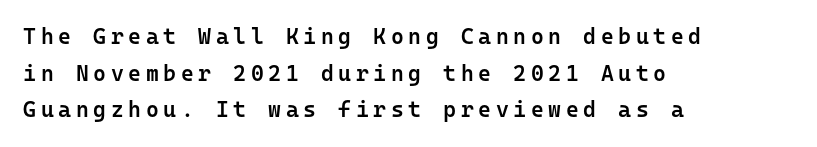
The image shows 22 px text type, upright; set left-aligned, normal line spacing (1.67x), unusually wide letter spacing (+0.21 em), not underlined.
